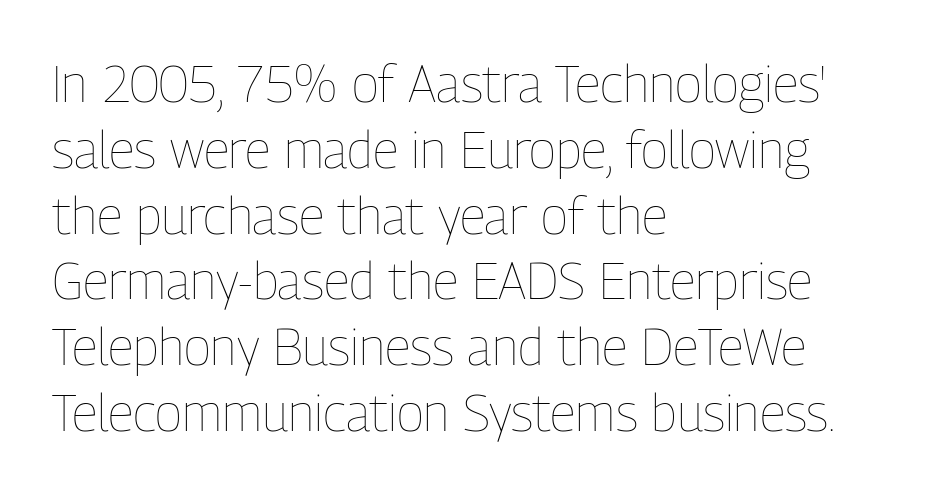
Stroke thickness stays within the range of a standard reading face or lighter. A normal amount of white space separates one row of letters from the next. Clear beneath every line of the passage. The typesetter chose a ragged-right arrangement here. The passage shown is typed in a proportional face where columns would drift.
